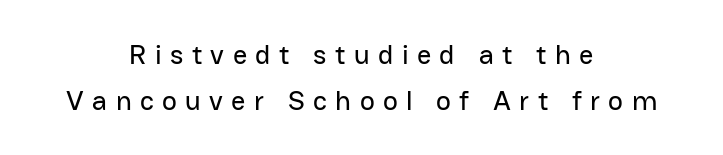
{"serif": "no", "italic": "no", "width": "normal", "stroke_contrast": "low", "x_height": "medium", "monospaced": "no", "underline": "no", "align": "center", "line_spacing": "normal", "line_spacing_ratio": 1.63, "letter_spacing": "wide", "letter_spacing_em": 0.3, "glyph_px": 28}
